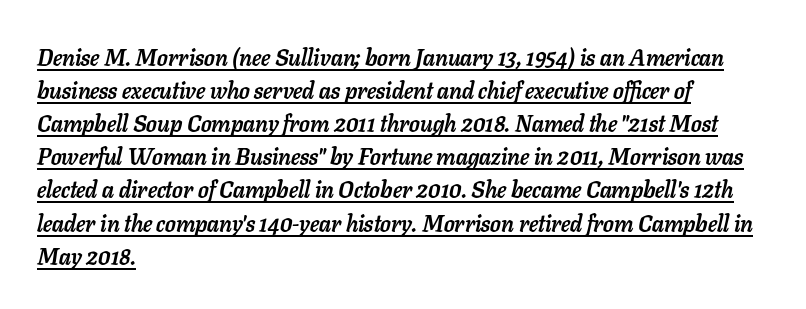
Q: Is the text bold? A: Yes.
Q: Is the text italic (slanted)? A: Yes, it leans right by about 11 degrees.
Q: Is the text underlined? A: Yes.
Q: How is the paragraph aligned? A: Left-aligned.
Q: Is the spacing between letters normal or unusually wide? A: Normal.
Q: Is the spacing between lines tight, normal or loose? A: Normal.
